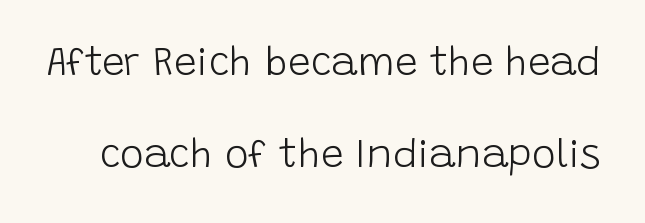
This rendering leaves character spacing at its baseline value. Unlike italic type, these characters show no tilt at all. Typographically, this falls in the sans-serif category. The passage shown is typed in a proportional face where columns would drift. Stroke thickness stays within the range of a standard reading face or lighter. Rule under the text: the space is simply empty.
